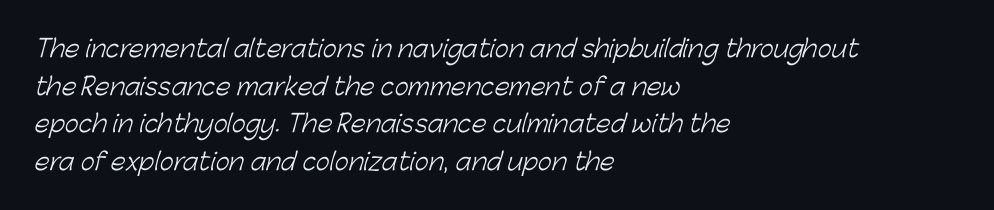
{"bold": "no", "underline": "no", "align": "left", "line_spacing": "normal", "line_spacing_ratio": 1.57, "letter_spacing": "normal", "letter_spacing_em": 0.0, "glyph_px": 24}
